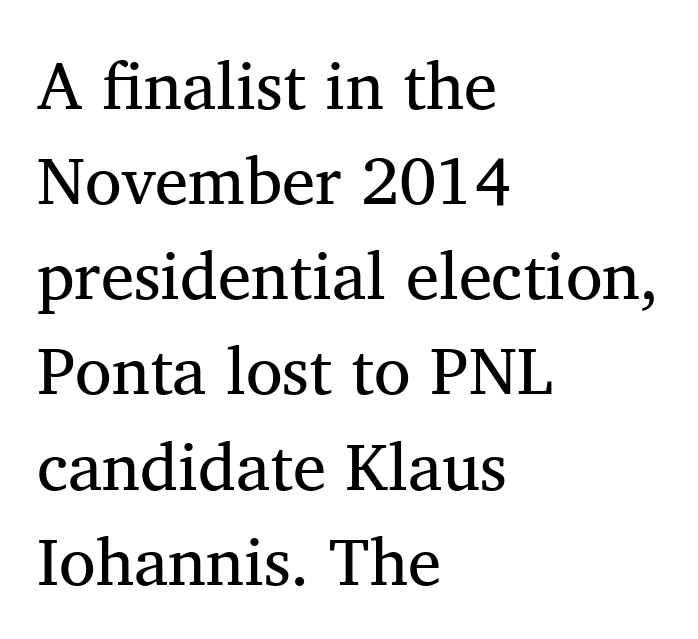
How would I describe the line gaps? Plain and ordinary. Looks like regular typesetting: each glyph gets only the width it needs. Is the block centered? No — it sits flush against the left margin. Does extra space separate the letters? No, they use regular spacing. Posture: vertical.
